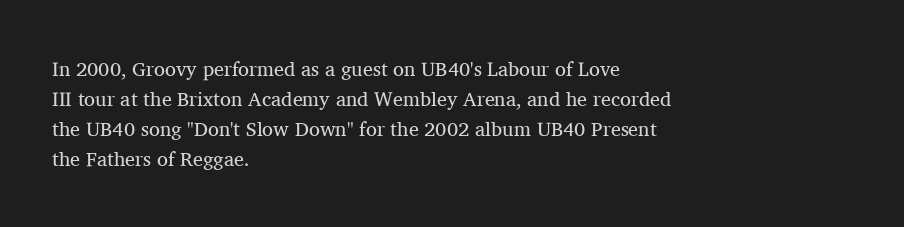
The image shows 20 px text type, upright; set left-aligned, normal line spacing (1.5x), normal letter spacing, not underlined.
